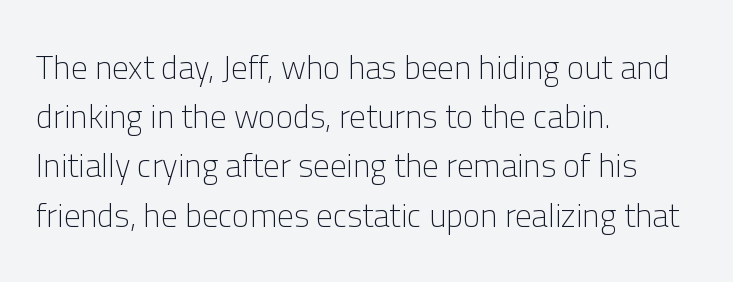
One glance says typical: line gaps are just what's usual. Is this a heavy cut? Hardly; it is regular or lighter. The rendering shows plain stroke endings on the letterforms — a sans-serif design. Does the lettering tilt? It doesn't — this is upright. Letter spacing: default. The space directly below the letters is spotless.
